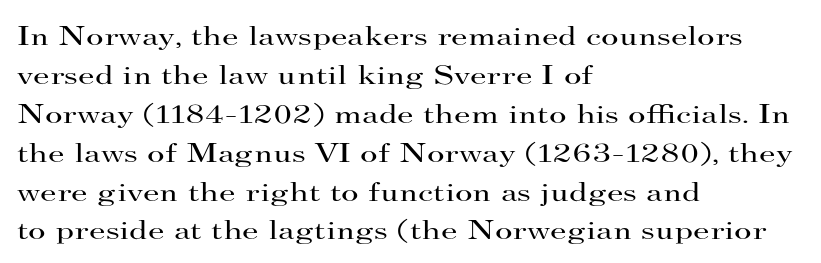
The image shows 27 px text type, upright; set left-aligned, normal line spacing (1.44x), normal letter spacing, not underlined.
